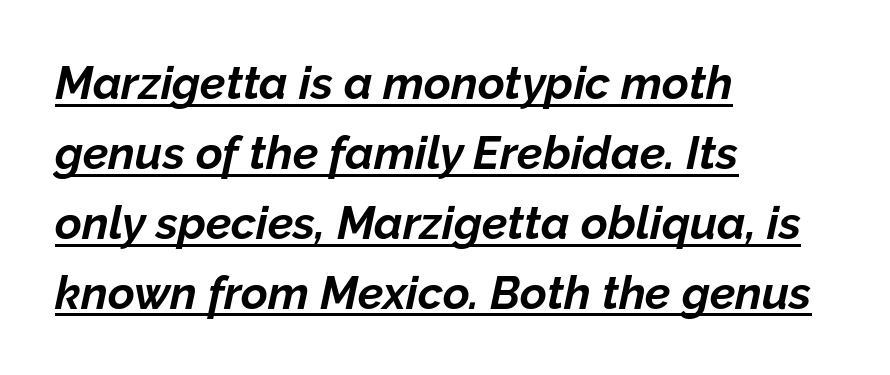
You can tell it's italic because the verticals aren't actually vertical. The block of text has a typical density, with ordinary space between rows. The rendering anchors every line to the left-hand side. The typesetter has applied underlining to the passage shown. The rendering keeps characters at their native spacing.
